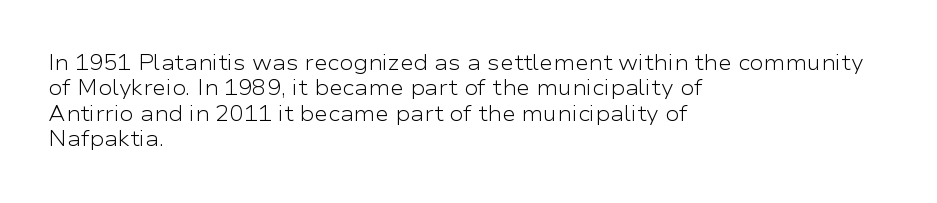
A bare baseline throughout the passage. Line beginnings align vertically; line endings do not. This sample uses plain, unmodified letter spacing. Posture: straight, roman, zero tilt. Is this a heavy cut? Hardly; it is regular or lighter.
